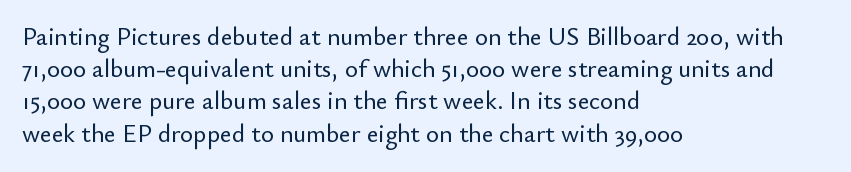
No italicization has been applied; the sample stays upright. This sample uses plain, unmodified letter spacing. Decoration check: the copy has no underline. The typesetter chose a ragged-right arrangement here. Interline gaps are of average width in this sample.
